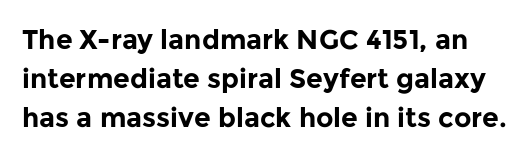
Posture: straight, roman, zero tilt. The glyphs have the mass of a bold cut. The lines sit at an ordinary, default distance from one another. Letter spacing: default.
